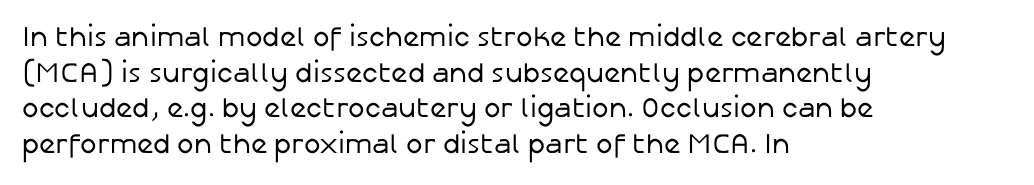
The image shows 28 px regular-weight sans-serif type, upright; set left-aligned, normal line spacing (1.27x), normal letter spacing, not underlined; low stroke contrast and a medium x-height.
